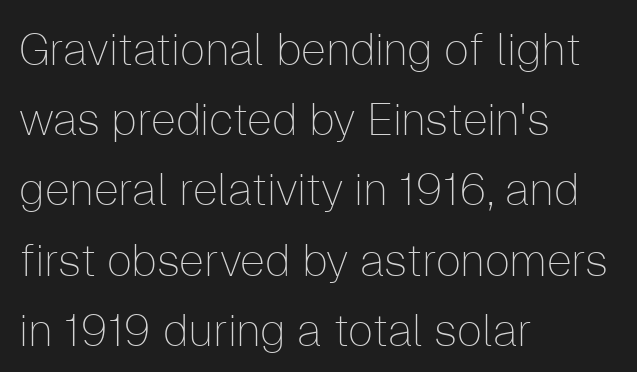
Q: Is the text bold? A: No.
Q: Is the text italic (slanted)? A: No, it is upright.
Q: Is the typeface a serif or a sans-serif typeface? A: Sans-serif.
Q: Is the text underlined? A: No.
Q: How is the paragraph aligned? A: Left-aligned.
Q: Is the spacing between letters normal or unusually wide? A: Normal.
Q: Is the spacing between lines tight, normal or loose? A: Normal.
Q: Width (condensed, normal, or wide)? A: Normal.
Q: Stroke contrast? A: Low.
Q: x-height? A: Medium.
Q: Monospaced? A: No.
